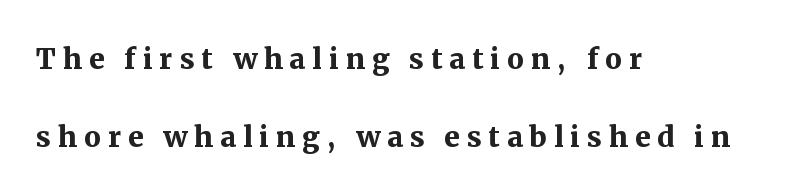
Small tapered or slab feet sit at the stroke ends, so this counts as serif. The zone under the glyphs is completely vacant. Rendered with straight, roman letterforms. Every letter is thick-stroked: bold, no question.
